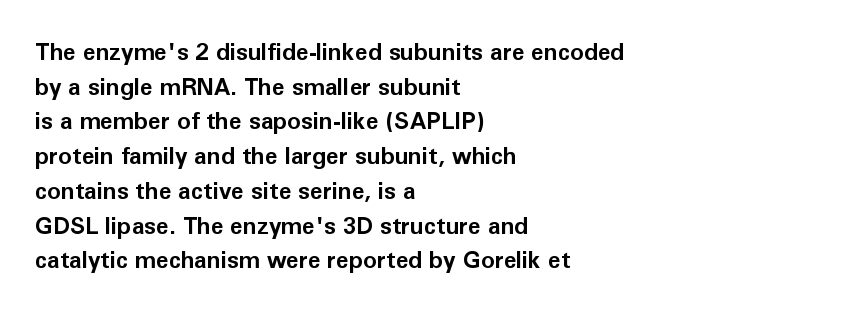
Q: Is the text bold? A: Yes.
Q: Is the text italic (slanted)? A: No, it is upright.
Q: Is the text underlined? A: No.
Q: How is the paragraph aligned? A: Left-aligned.
Q: Is the spacing between letters normal or unusually wide? A: Normal.
Q: Is the spacing between lines tight, normal or loose? A: Normal.
